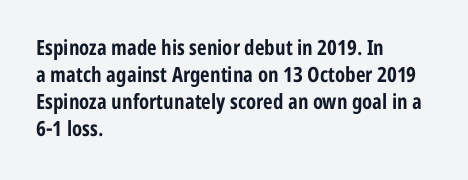
The image shows 21 px bold type, upright; set left-aligned, normal line spacing (1.28x), normal letter spacing, not underlined.
